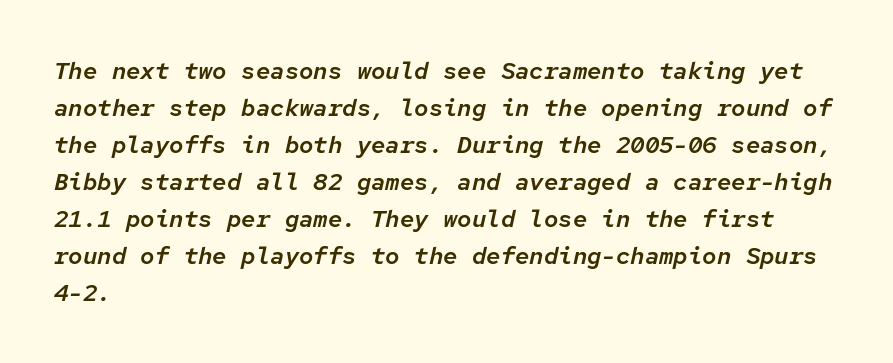
{"italic": "yes", "lean": "right", "slant_degrees": 12, "underline": "no", "align": "left", "line_spacing": "normal", "line_spacing_ratio": 1.54, "letter_spacing": "normal", "letter_spacing_em": 0.0, "glyph_px": 24}
